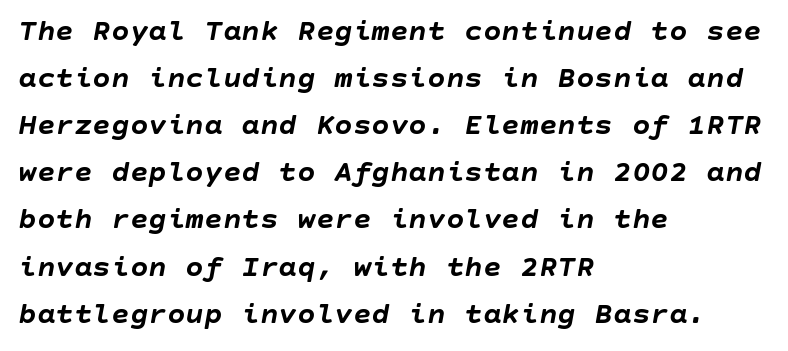
Q: Is the text bold? A: Yes.
Q: Is the text italic (slanted)? A: Yes, it leans right by about 10 degrees.
Q: Is the text underlined? A: No.
Q: How is the paragraph aligned? A: Left-aligned.
Q: Is the spacing between letters normal or unusually wide? A: Normal.
Q: Is the spacing between lines tight, normal or loose? A: Normal.
Q: Width (condensed, normal, or wide)? A: Normal.
Q: Stroke contrast? A: Low.
Q: x-height? A: Large.
